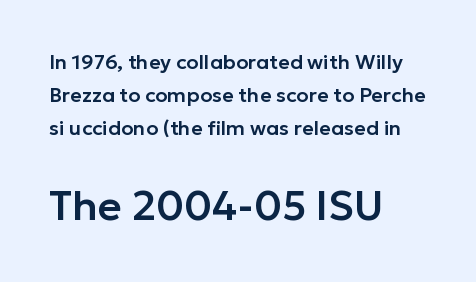
Q: Is the text italic (slanted)? A: No, it is upright.
Q: Is the typeface a serif or a sans-serif typeface? A: Sans-serif.
Q: Is the text underlined? A: No.
Q: How is the paragraph aligned? A: Left-aligned.
Q: Is the spacing between letters normal or unusually wide? A: Normal.
Q: Is the spacing between lines tight, normal or loose? A: Normal.
Q: Which block of text is set in a larger size, the first (top) or the second (bottom)? A: The second (bottom) one.
Q: Width (condensed, normal, or wide)? A: Normal.
Q: Stroke contrast? A: Low.
Q: x-height? A: Medium.
Q: Monospaced? A: No.
